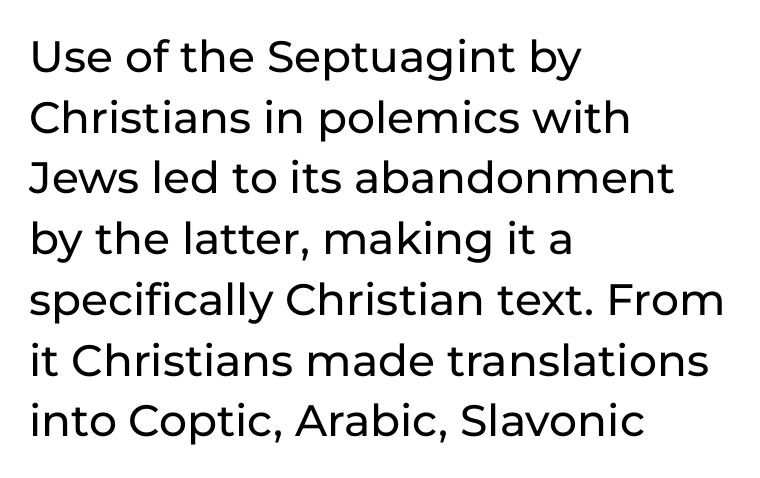
{"serif": "no", "italic": "no", "width": "normal", "stroke_contrast": "low", "x_height": "medium", "monospaced": "no", "underline": "no", "align": "left", "line_spacing": "normal", "line_spacing_ratio": 1.38, "letter_spacing": "normal", "letter_spacing_em": 0.0, "glyph_px": 44}
